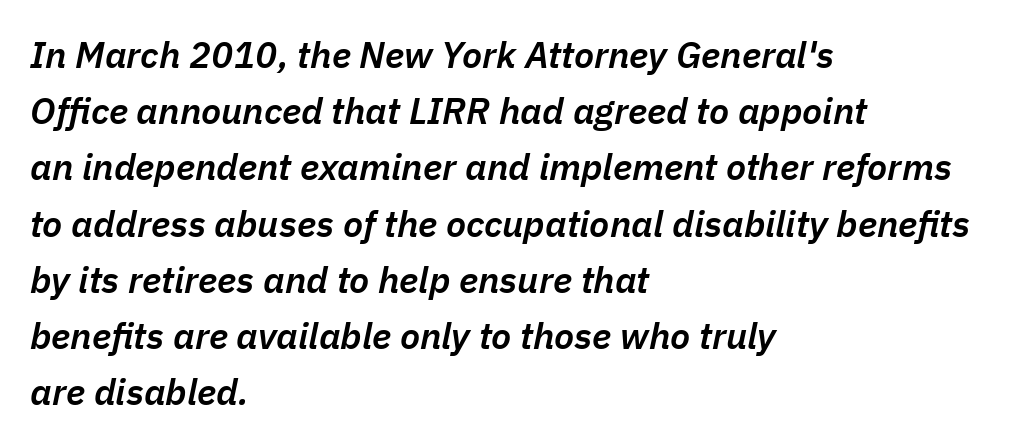
{"italic": "yes", "lean": "right", "slant_degrees": 11, "bold": "semi", "weight": "semibold", "width": "normal", "stroke_contrast": "low", "x_height": "medium", "monospaced": "no", "underline": "no", "align": "left", "line_spacing": "normal", "line_spacing_ratio": 1.52, "letter_spacing": "normal", "letter_spacing_em": 0.0, "glyph_px": 37}
